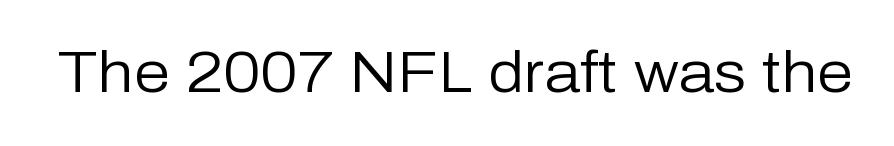
Compared with a typical body face, this is equally light or lighter still. Each letter keeps its own natural width here, so spacing adapts to shape. A typesetter would mark this as roman, not italic. I'd call this a sans setting — the letters go barefoot. Honestly, the letter spacing is just normal — you wouldn't notice it.
